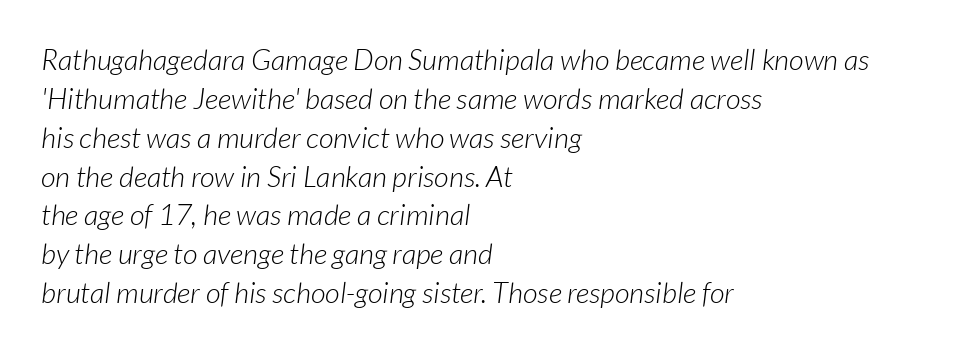
The letters sit at their default tracking, neither squeezed nor spread. The vertical gap from one line to the next is medium. The gap between lines stays unmarked. Stems here are at most as thick as an everyday book face.
